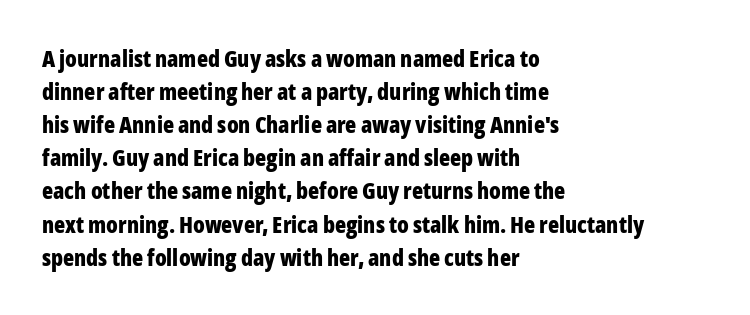
This sample keeps an unexceptional amount of space between lines. Strokes here are thick enough to call this a true bold. A student would call this left alignment; a typographer would say flush left, rag right. You can tell it's not italic because the verticals are truly vertical.
